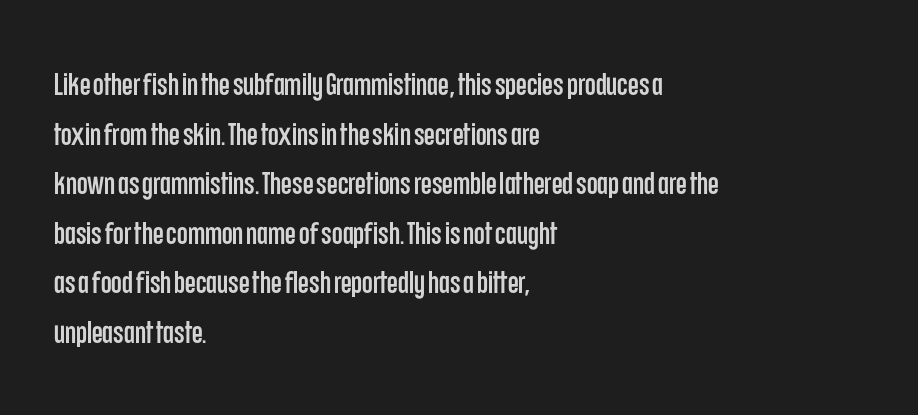
The image shows 31 px condensed sans-serif type, upright; set left-aligned, normal line spacing (1.6x), normal letter spacing, not underlined; low stroke contrast and a large x-height.
